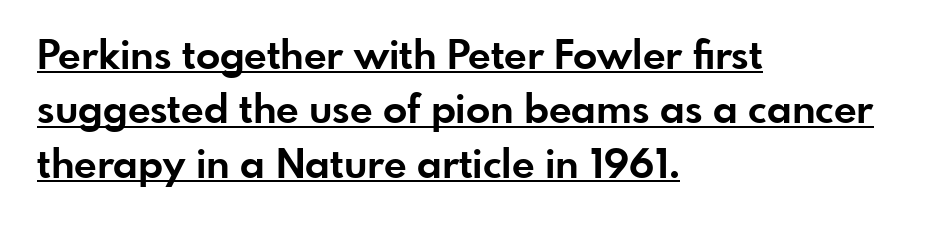
Q: Is the text bold? A: Yes.
Q: Is the text italic (slanted)? A: No, it is upright.
Q: Is the typeface a serif or a sans-serif typeface? A: Sans-serif.
Q: Is the text underlined? A: Yes.
Q: How is the paragraph aligned? A: Left-aligned.
Q: Is the spacing between letters normal or unusually wide? A: Normal.
Q: Is the spacing between lines tight, normal or loose? A: Normal.
Q: Width (condensed, normal, or wide)? A: Normal.
Q: Stroke contrast? A: Low.
Q: x-height? A: Small.
Q: Monospaced? A: No.
